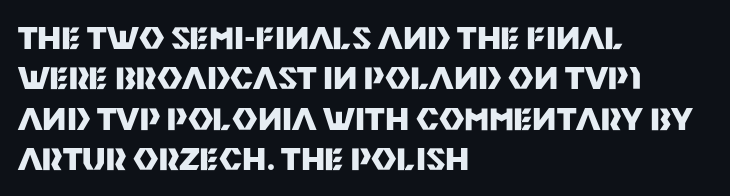
{"serif": "no", "italic": "no", "bold": "yes", "weight": "heavy", "width": "normal", "stroke_contrast": "medium", "x_height": "large", "monospaced": "no", "underline": "no", "align": "left", "line_spacing": "normal", "line_spacing_ratio": 1.3, "letter_spacing": "normal", "letter_spacing_em": 0.0, "glyph_px": 31}
